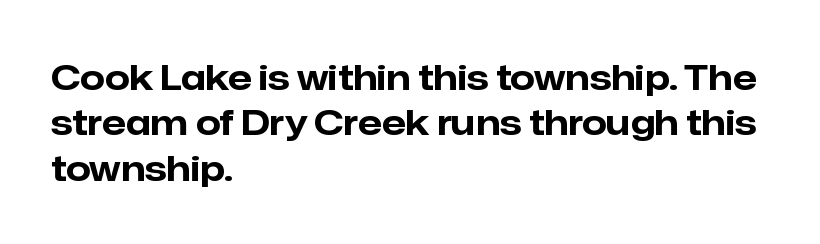
Bare-footed words on every line. The designer left line spacing at the default. Each word holds together tightly as a unit, with standard inter-letter gaps. Is there any slant? The stems are plumb. Here the designer chose a conventional face with non-uniform glyph widths.
